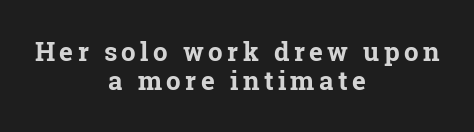
The image shows 26 px bold type, upright; set centered, tight line spacing (1.12x), not underlined.
